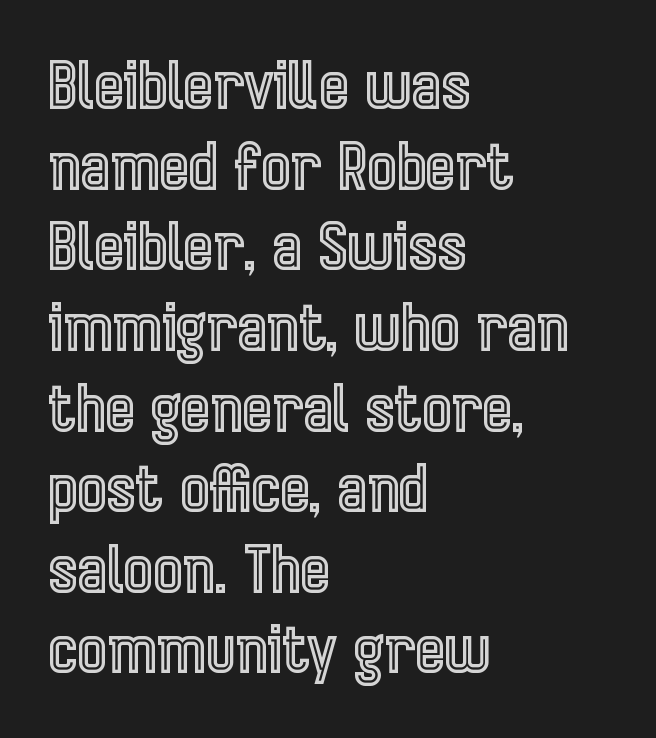
{"italic": "no", "width": "condensed", "x_height": "medium", "monospaced": "no", "underline": "no", "align": "left", "line_spacing": "normal", "line_spacing_ratio": 1.28, "letter_spacing": "normal", "letter_spacing_em": 0.0, "glyph_px": 63}
